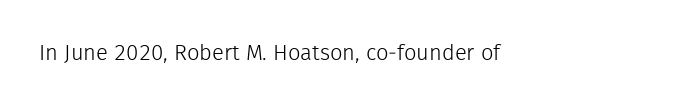
The image shows 22 px text type, upright; set left-aligned, normal letter spacing, not underlined.
